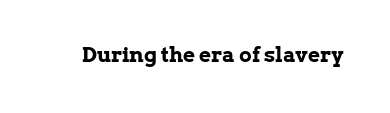
Q: Is the text bold? A: Yes.
Q: Is the text italic (slanted)? A: No, it is upright.
Q: Is the text underlined? A: No.
Q: Is the spacing between letters normal or unusually wide? A: Normal.
